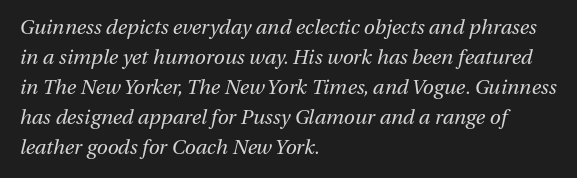
{"italic": "yes", "lean": "right", "slant_degrees": 13, "bold": "no", "underline": "no", "align": "left", "line_spacing": "normal", "line_spacing_ratio": 1.5, "letter_spacing": "normal", "letter_spacing_em": 0.0, "glyph_px": 20}
